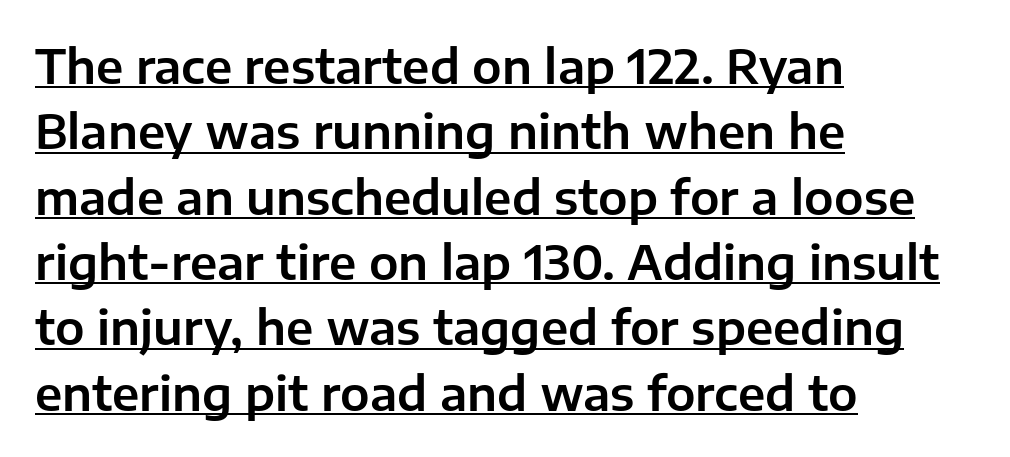
The image shows 47 px sans-serif type, upright; set left-aligned, normal line spacing (1.39x), normal letter spacing, underlined; low stroke contrast and a medium x-height.
